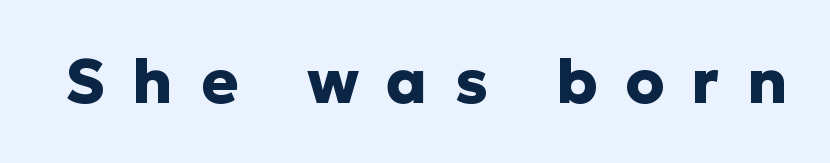
Emphasis by weight is at full strength: bold. You can tell from the bare stems that sans-serif type was used. How are the letters spaced? Widely, with obvious added tracking. Honestly, there is no underline to notice here at all.
